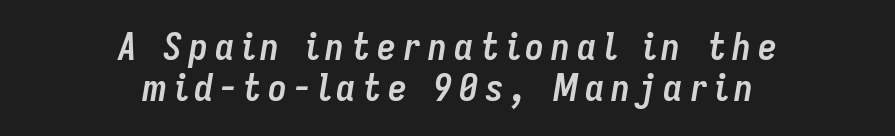
{"italic": "yes", "lean": "right", "slant_degrees": 9, "bold": "yes", "weight": "semibold", "width": "condensed", "stroke_contrast": "low", "x_height": "medium", "monospaced": "no", "underline": "no", "align": "center", "line_spacing": "tight", "line_spacing_ratio": 1.08, "glyph_px": 38}
